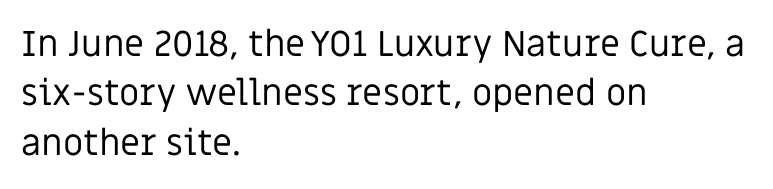
Q: Is the text bold? A: No.
Q: Is the text italic (slanted)? A: No, it is upright.
Q: Is the typeface a serif or a sans-serif typeface? A: Sans-serif.
Q: Is the text underlined? A: No.
Q: How is the paragraph aligned? A: Left-aligned.
Q: Is the spacing between letters normal or unusually wide? A: Normal.
Q: Is the spacing between lines tight, normal or loose? A: Normal.
Q: Width (condensed, normal, or wide)? A: Normal.
Q: Stroke contrast? A: Low.
Q: x-height? A: Large.
Q: Monospaced? A: No.
